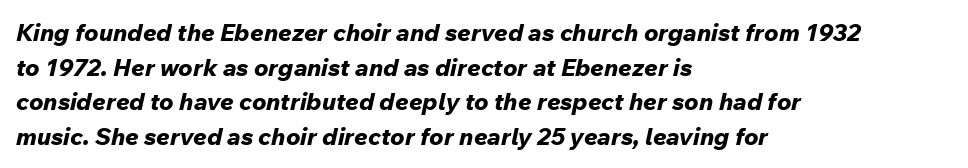
The paragraph has a hard left edge and a soft right edge. You could call the tracking neutral — neither tight nor loose. Just letters on the line, the space beneath them empty. When letters slant like this, we call the style italic. Quick note: interline space is typical. What weight is shown? A full bold with thick strokes.
